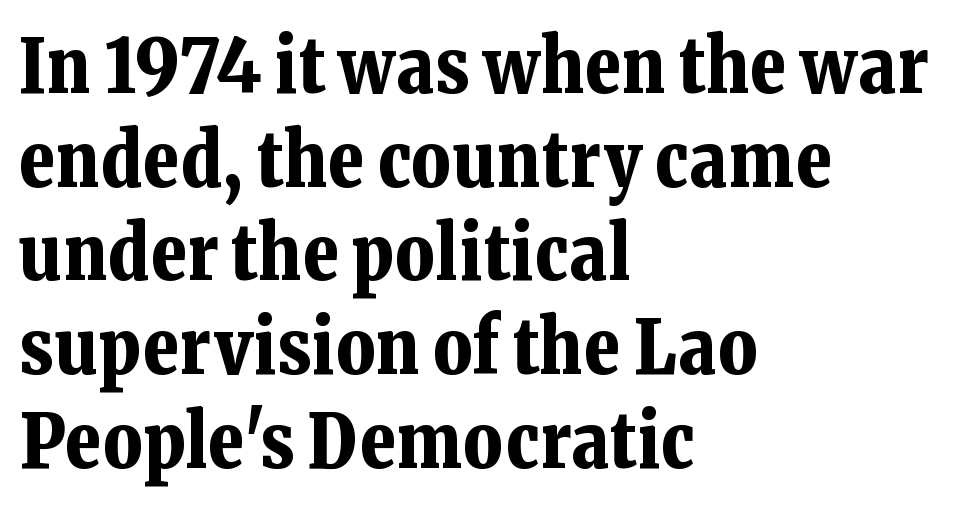
{"serif": "yes", "italic": "no", "bold": "yes", "weight": "bold", "width": "normal", "stroke_contrast": "low", "x_height": "medium", "monospaced": "no", "underline": "no", "align": "left", "line_spacing": "normal", "line_spacing_ratio": 1.25, "letter_spacing": "normal", "letter_spacing_em": 0.0, "glyph_px": 75}
